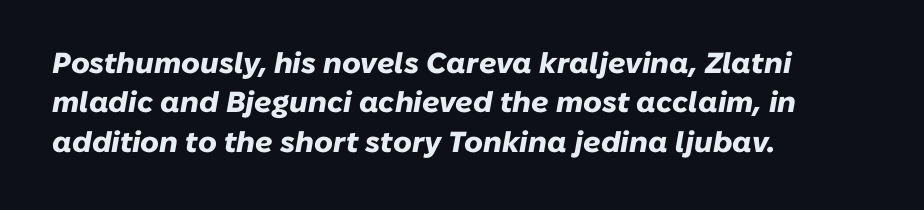
The image shows 29 px heavy type, italic (leaning right); set left-aligned, normal line spacing (1.36x), normal letter spacing, not underlined; low stroke contrast and a medium x-height.
